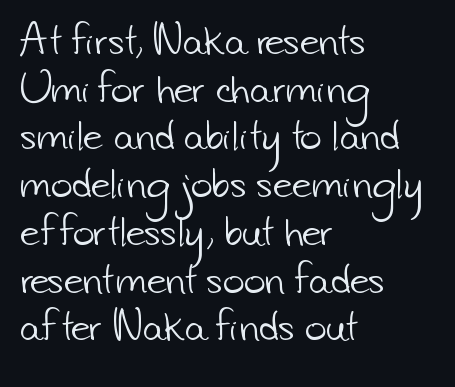
A bare baseline throughout the passage. Caption: face not bold, strokes unweighted. Proportional: the letters do not fall into vertical columns. Each new line begins a customary step beneath the previous one.
